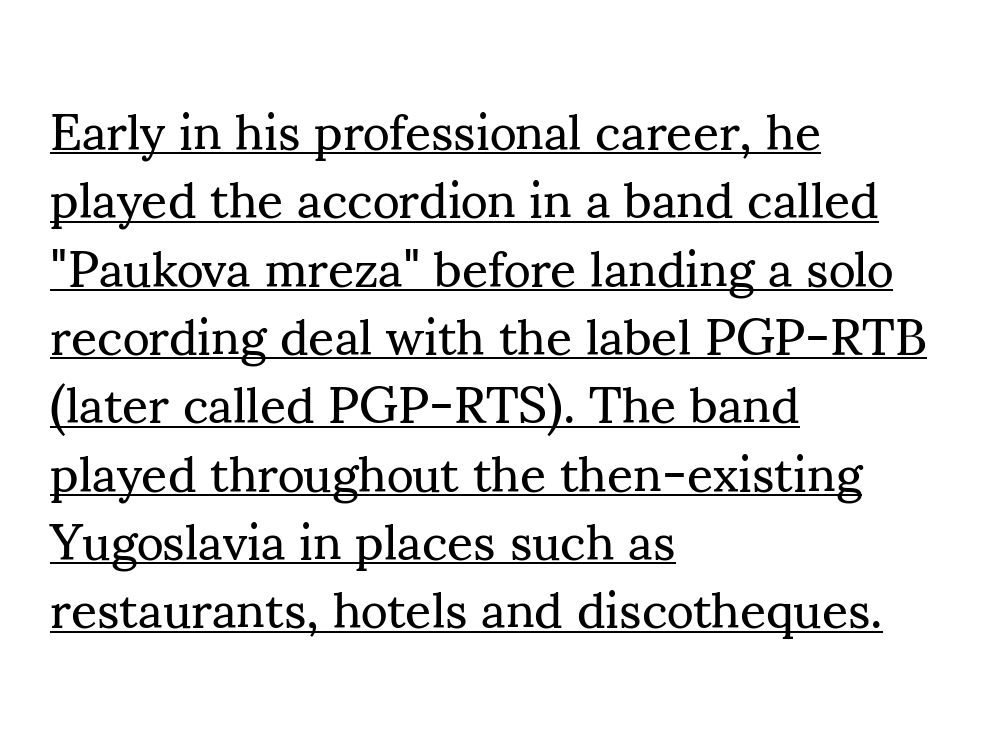
Q: Is the text bold? A: No.
Q: Is the text italic (slanted)? A: No, it is upright.
Q: Is the typeface a serif or a sans-serif typeface? A: Serif.
Q: Is the text underlined? A: Yes.
Q: How is the paragraph aligned? A: Left-aligned.
Q: Is the spacing between letters normal or unusually wide? A: Normal.
Q: Is the spacing between lines tight, normal or loose? A: Normal.
Q: Width (condensed, normal, or wide)? A: Normal.
Q: Stroke contrast? A: Medium.
Q: x-height? A: Small.
Q: Monospaced? A: No.
